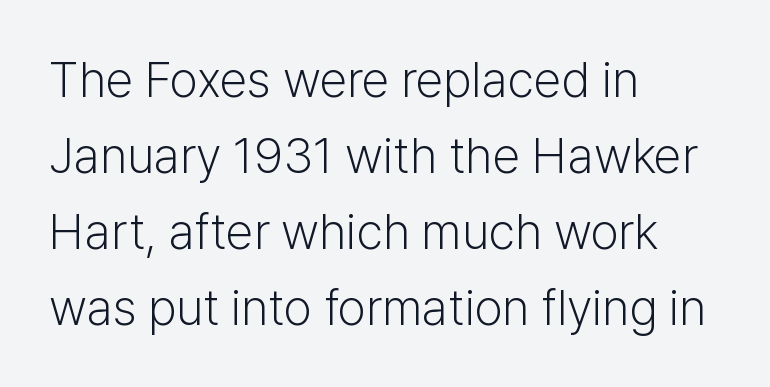
Q: Is the text bold? A: No.
Q: Is the text italic (slanted)? A: No, it is upright.
Q: Is the typeface a serif or a sans-serif typeface? A: Sans-serif.
Q: Is the text underlined? A: No.
Q: How is the paragraph aligned? A: Left-aligned.
Q: Is the spacing between letters normal or unusually wide? A: Normal.
Q: Is the spacing between lines tight, normal or loose? A: Normal.
Q: Width (condensed, normal, or wide)? A: Normal.
Q: Stroke contrast? A: Low.
Q: x-height? A: Medium.
Q: Monospaced? A: No.
